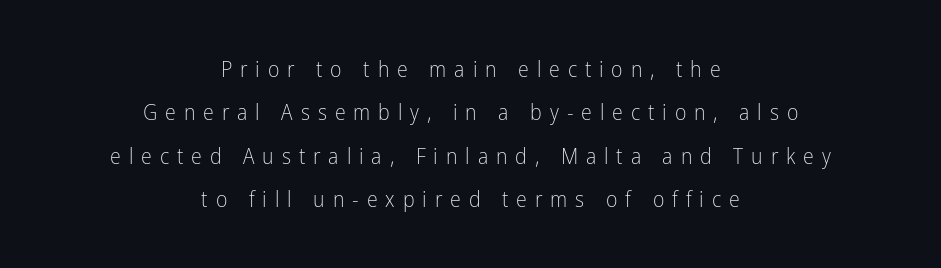
The image shows 22 px text type, upright; set centered, loose line spacing (1.97x), unusually wide letter spacing (+0.36 em), not underlined.
